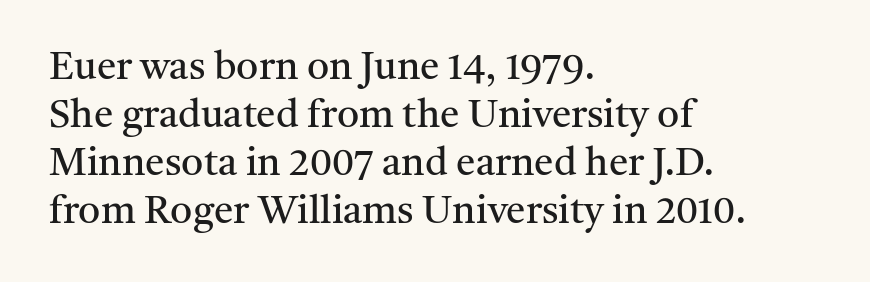
Any mark beneath the type? The region is blank. The lettering holds an erect, upright posture throughout. The face used here is proportionally spaced, like ordinary book or web type. Serifs: yes, visible at the terminals of the letterforms. Line starts are locked; line ends wander.
